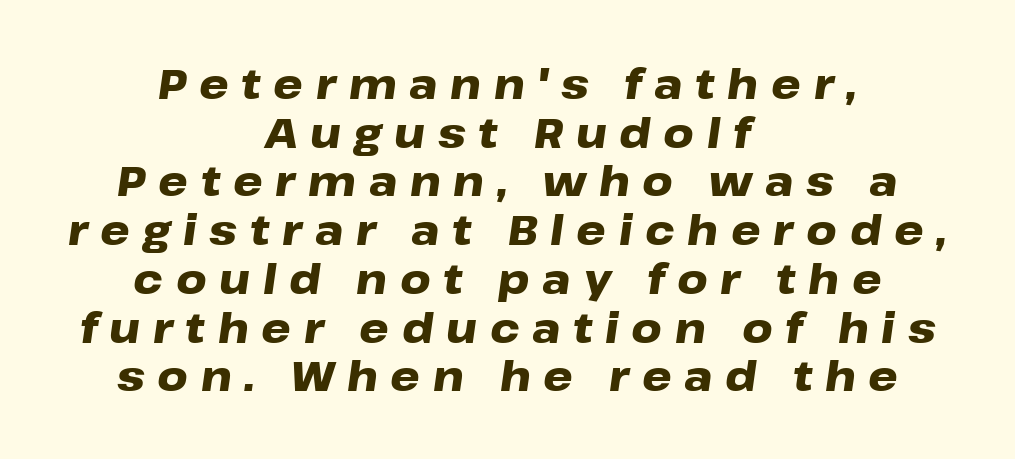
{"italic": "yes", "lean": "right", "slant_degrees": 8, "bold": "yes", "weight": "heavy", "width": "wide", "stroke_contrast": "low", "x_height": "medium", "monospaced": "no", "underline": "no", "align": "center", "line_spacing_ratio": 1.16, "letter_spacing": "wide", "letter_spacing_em": 0.3, "glyph_px": 42}
